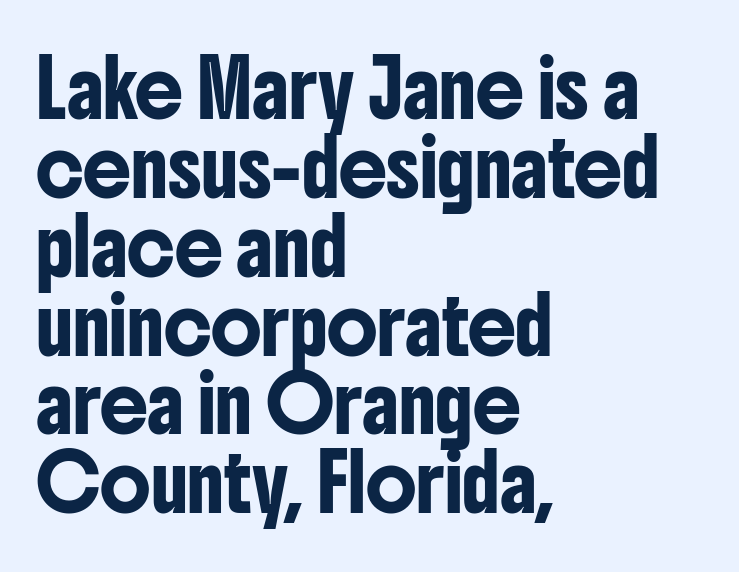
{"serif": "no", "italic": "no", "width": "condensed", "stroke_contrast": "low", "x_height": "medium", "monospaced": "no", "underline": "no", "align": "left", "line_spacing": "normal", "line_spacing_ratio": 1.46, "letter_spacing": "normal", "letter_spacing_em": 0.0, "glyph_px": 54}
